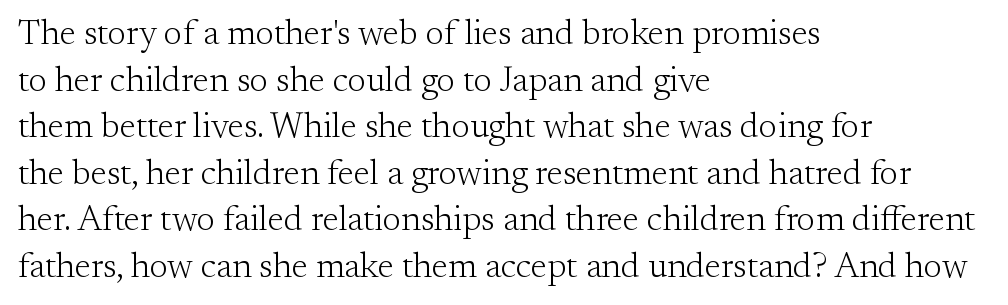
{"serif": "yes", "italic": "no", "bold": "no", "weight": "light", "width": "normal", "stroke_contrast": "medium", "x_height": "small", "monospaced": "no", "underline": "no", "align": "left", "line_spacing": "normal", "line_spacing_ratio": 1.33, "letter_spacing": "normal", "letter_spacing_em": 0.0, "glyph_px": 35}
